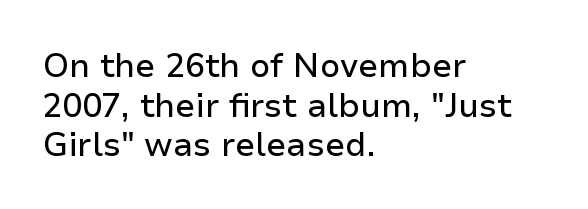
Q: Is the text italic (slanted)? A: No, it is upright.
Q: Is the typeface a serif or a sans-serif typeface? A: Sans-serif.
Q: Is the text underlined? A: No.
Q: How is the paragraph aligned? A: Left-aligned.
Q: Is the spacing between letters normal or unusually wide? A: Normal.
Q: Width (condensed, normal, or wide)? A: Normal.
Q: Stroke contrast? A: Low.
Q: x-height? A: Medium.
Q: Monospaced? A: No.
